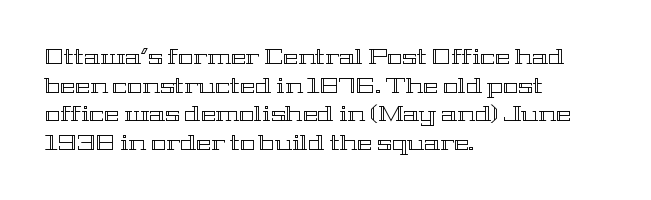
{"italic": "no", "underline": "no", "align": "left", "line_spacing": "normal", "line_spacing_ratio": 1.43, "letter_spacing": "normal", "letter_spacing_em": 0.0, "glyph_px": 20}
